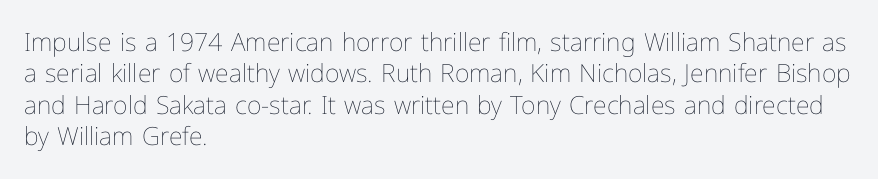
The image shows 25 px text type, upright; set left-aligned, normal line spacing (1.26x), normal letter spacing, not underlined.
